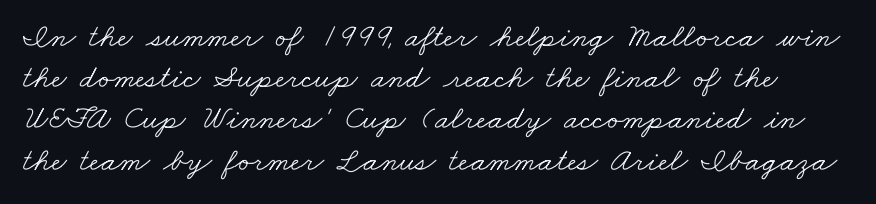
The image shows 33 px light, wide serif type; set normal line spacing (1.25x), normal letter spacing, not underlined; low stroke contrast and a small x-height.
